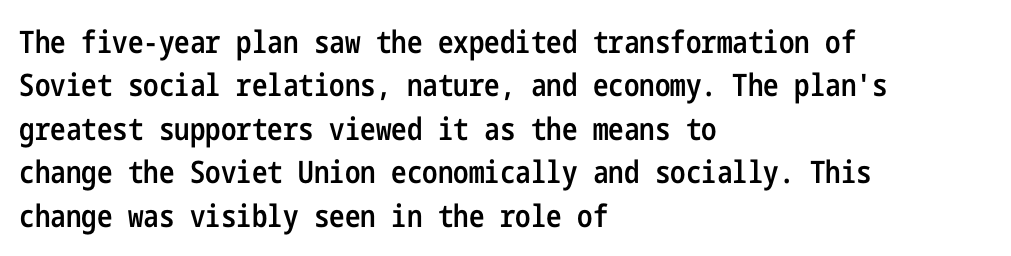
{"serif": "no", "italic": "no", "bold": "semi", "weight": "semibold", "width": "condensed", "stroke_contrast": "low", "x_height": "medium", "underline": "no", "align": "left", "line_spacing": "normal", "line_spacing_ratio": 1.4, "letter_spacing": "normal", "letter_spacing_em": 0.0, "glyph_px": 31}
